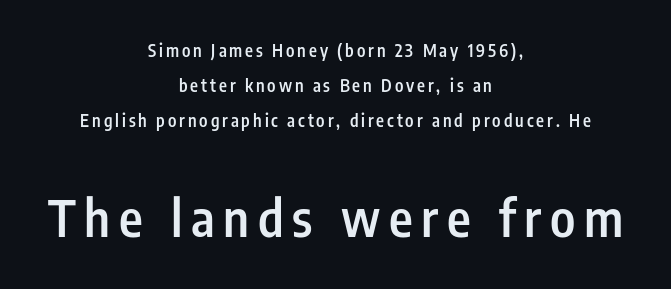
Q: Is the text bold? A: Semi-bold.
Q: Is the text italic (slanted)? A: No, it is upright.
Q: Is the typeface a serif or a sans-serif typeface? A: Sans-serif.
Q: Is the text underlined? A: No.
Q: How is the paragraph aligned? A: Centered.
Q: Is the spacing between lines tight, normal or loose? A: Loose.
Q: Which block of text is set in a larger size, the first (top) or the second (bottom)? A: The second (bottom) one.
Q: Width (condensed, normal, or wide)? A: Condensed.
Q: Stroke contrast? A: Low.
Q: x-height? A: Medium.
Q: Monospaced? A: No.
